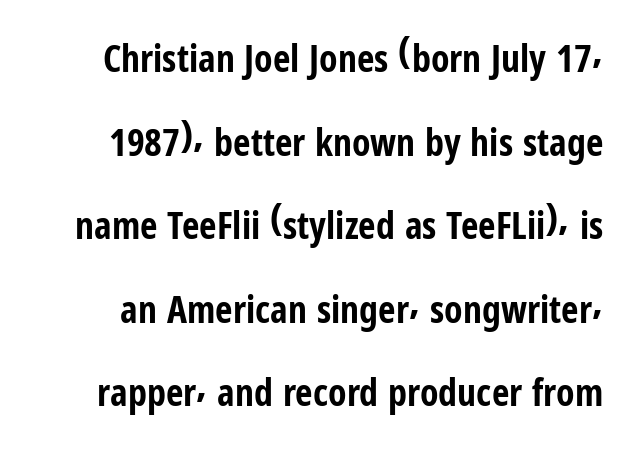
{"serif": "no", "italic": "no", "bold": "yes", "weight": "bold", "width": "condensed", "stroke_contrast": "low", "x_height": "medium", "monospaced": "no", "underline": "no", "line_spacing": "loose", "line_spacing_ratio": 2.2, "letter_spacing": "normal", "letter_spacing_em": 0.0, "glyph_px": 38}
